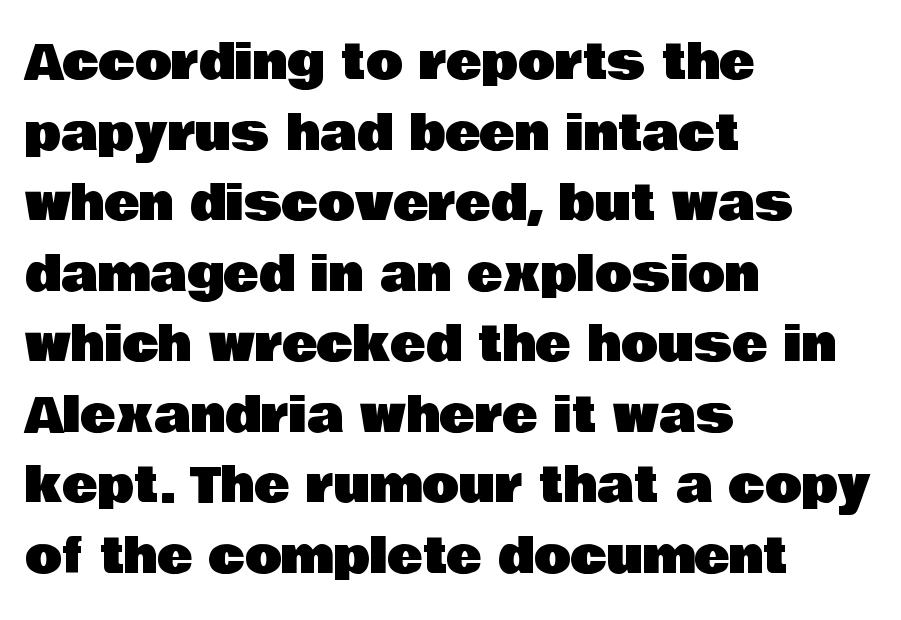
Left-aligned paragraph, ragged on the right. Vertical spacing — default. Stroke terminals: plain, sans-serif. The zone under the glyphs is completely vacant. The type sits square on the baseline with zero lean. The face used here is rendered with its standard letterfit.
